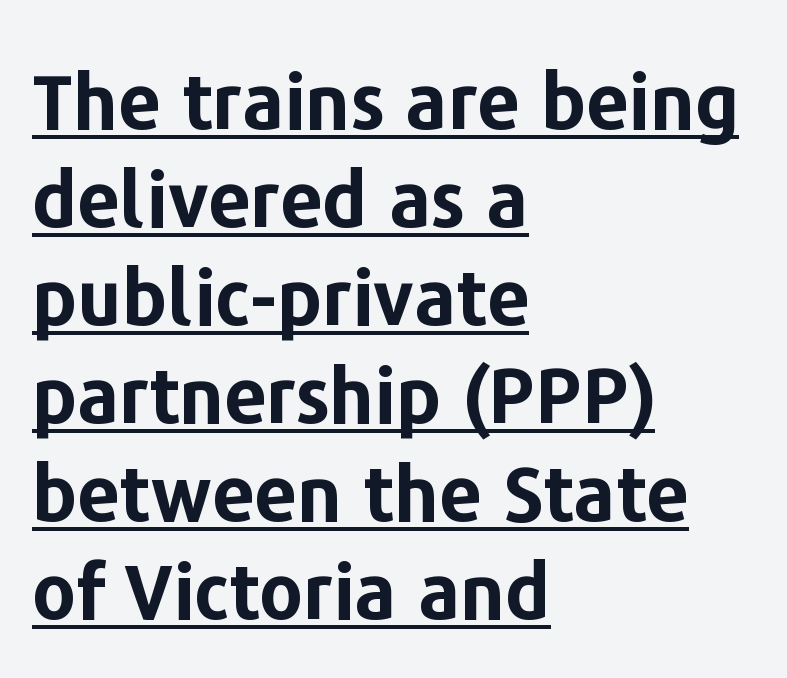
{"serif": "no", "italic": "no", "bold": "yes", "weight": "bold", "width": "normal", "stroke_contrast": "low", "x_height": "medium", "monospaced": "no", "underline": "yes", "align": "left", "line_spacing": "normal", "line_spacing_ratio": 1.29, "letter_spacing": "normal", "letter_spacing_em": 0.0, "glyph_px": 76}
